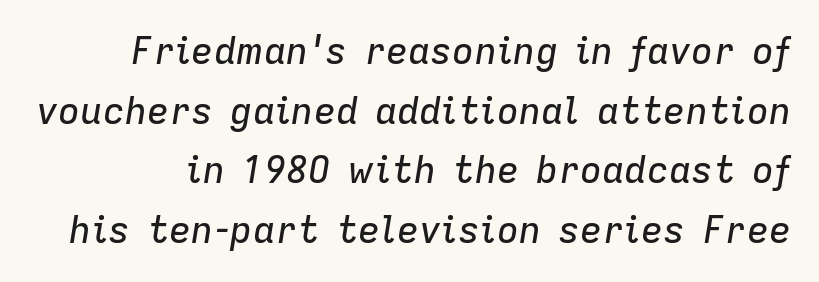
The image shows 37 px text type, italic (leaning right); set normal line spacing (1.61x), normal letter spacing, not underlined; low stroke contrast and a medium x-height.
